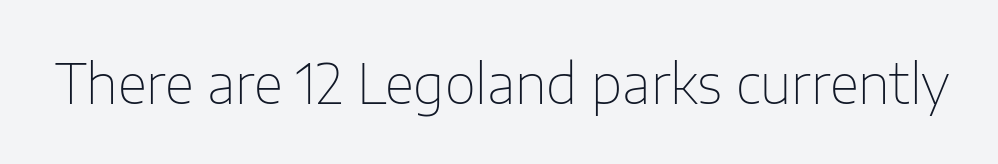
Upright lettering throughout. Here the glyphs are tracked normally, forming tight word shapes. Spacing verdict: proportional, widths tailored to each character. No letter is thick-stroked: the sample isn't bold. Letters rest on an invisible, unmarked baseline. Nope, no serifs anywhere on these letters.
